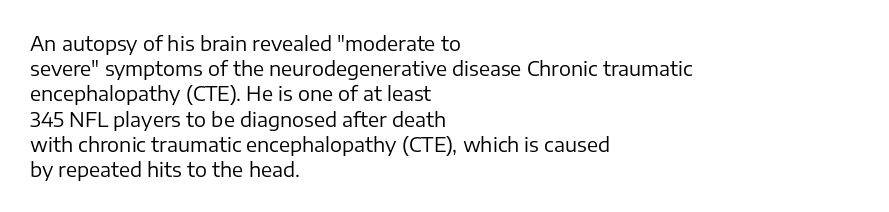
Q: Is the text bold? A: No.
Q: Is the text italic (slanted)? A: No, it is upright.
Q: Is the text underlined? A: No.
Q: How is the paragraph aligned? A: Left-aligned.
Q: Is the spacing between letters normal or unusually wide? A: Normal.
Q: Is the spacing between lines tight, normal or loose? A: Normal.
